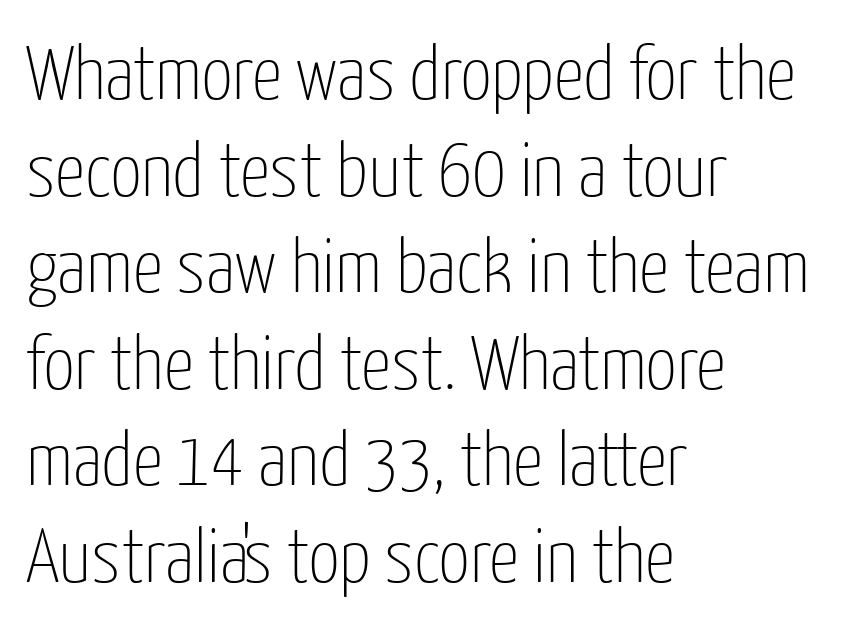
Quick note: not italic, upright. Left-aligned paragraph, ragged on the right. Descenders are the only things crossing below the line. Check where the strokes stop: nothing finishes them off — pure sans.
